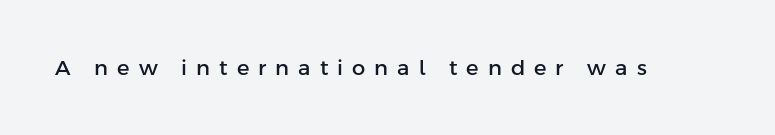
{"italic": "no", "underline": "no", "letter_spacing": "wide", "letter_spacing_em": 0.43, "glyph_px": 21}
